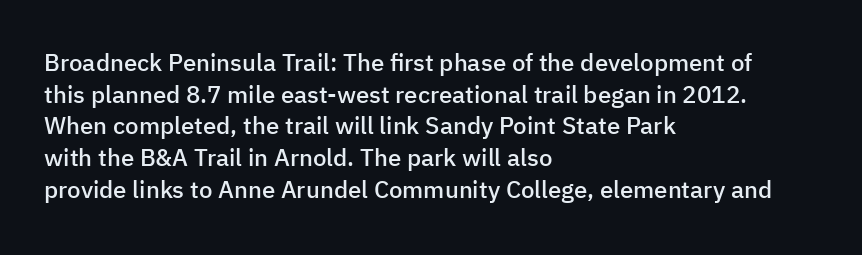
The image shows 24 px text type, upright; set left-aligned, normal line spacing (1.32x), normal letter spacing, not underlined.
